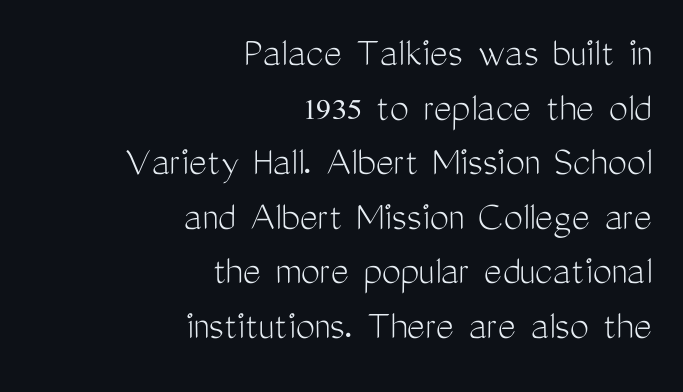
Just letters on the line, the space beneath them empty. The type is set solid horizontally, with unmodified tracking. Observe the absence of serifs on each vertical stroke in this sample. Vertical spacing — default. A light-to-regular cut is what we see here. Think of a printed novel: that variable character pitch is what you see here.
